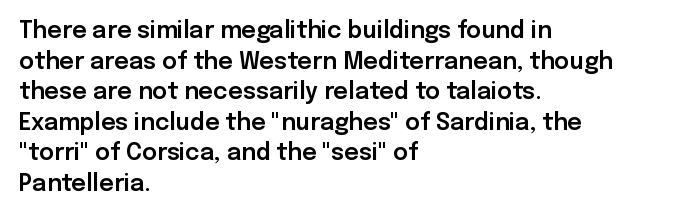
{"italic": "no", "underline": "no", "align": "left", "line_spacing": "normal", "line_spacing_ratio": 1.33, "letter_spacing": "normal", "letter_spacing_em": 0.0, "glyph_px": 23}
